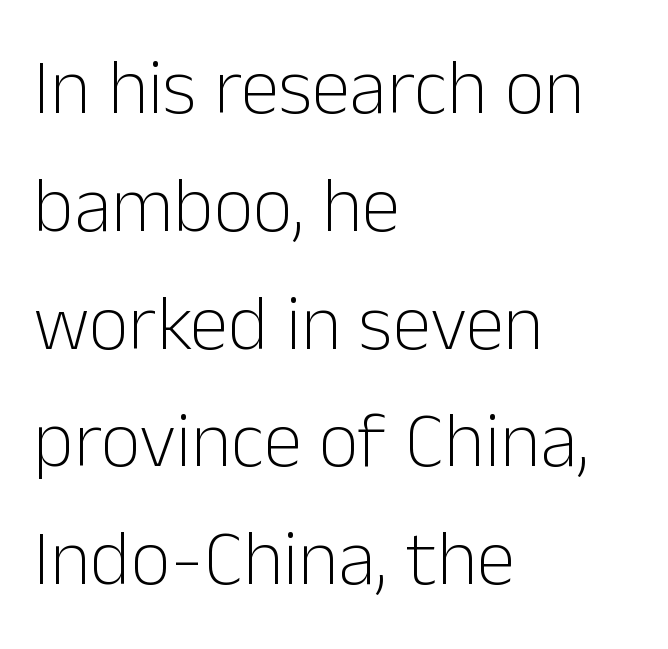
The text block is weighted toward the left margin, trailing off unevenly rightward. Look at the bottom of the vertical strokes: they stop flat, with no serifs. Looks like regular typesetting: each glyph gets only the width it needs. Quick note: interline space is typical. Unbolded letterforms with no extra heft. Anything drawn beneath the words? Only blank space.
